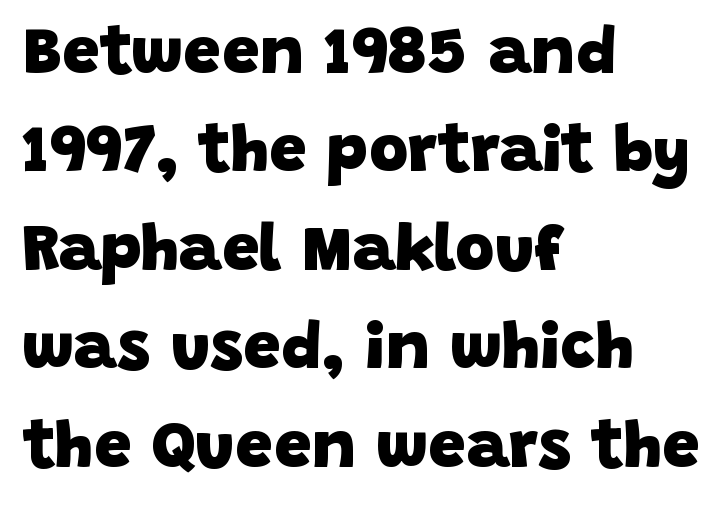
Honestly, the letter spacing is just normal — you wouldn't notice it. Chunky letters — that's bold for sure. The typesetter chose a ragged-right arrangement here. Proportional: the letters do not fall into vertical columns. The area under the type is left untouched. Grotesque or geometric, the face here clearly has no serifs.
